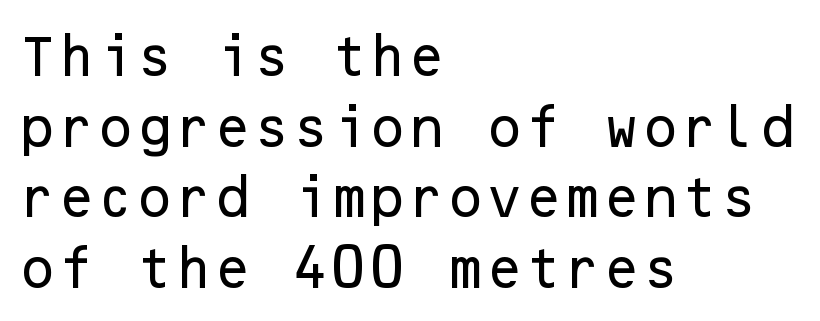
The image shows 45 px sans-serif type, upright; set left-aligned, normal line spacing (1.57x), normal letter spacing, not underlined; low stroke contrast and a medium x-height.
